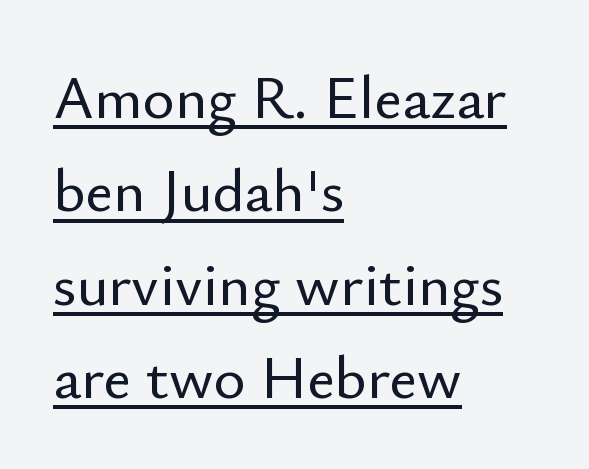
This sample uses a sans-serif face. Descenders here cross a horizontal rule under the line. These lines sit exactly where default settings would place them. The letters stand upright; this is a roman face.
